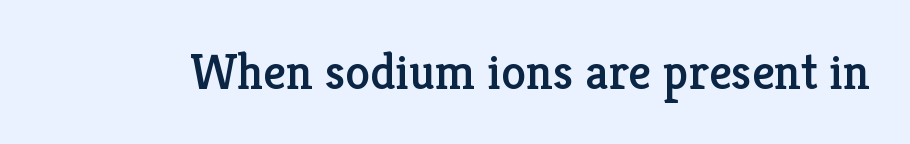
The image shows 50 px serif type, upright; set normal letter spacing, not underlined; low stroke contrast and a medium x-height.
